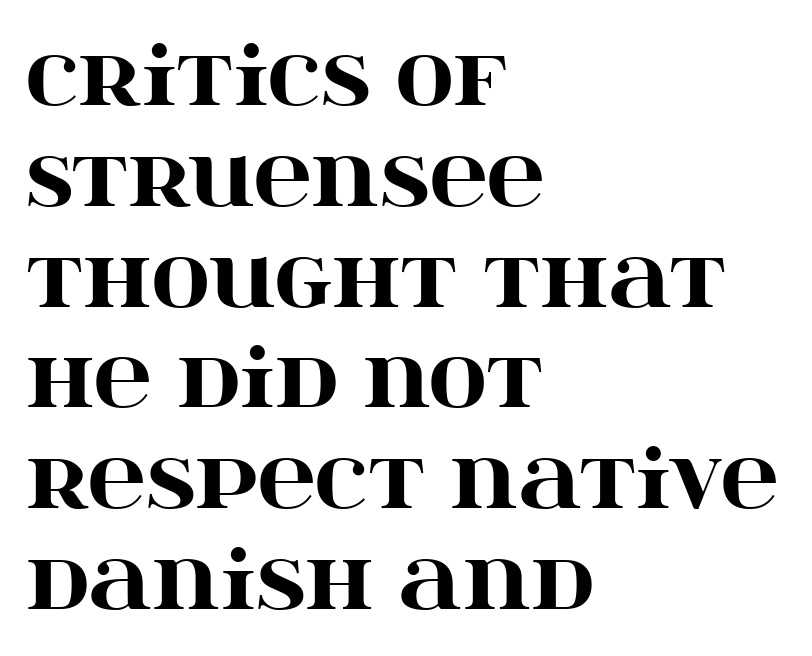
{"serif": "yes", "italic": "no", "bold": "yes", "weight": "heavy", "width": "wide", "stroke_contrast": "high", "x_height": "large", "monospaced": "no", "underline": "no", "align": "left", "line_spacing": "normal", "line_spacing_ratio": 1.26, "letter_spacing": "normal", "letter_spacing_em": 0.0, "glyph_px": 80}
